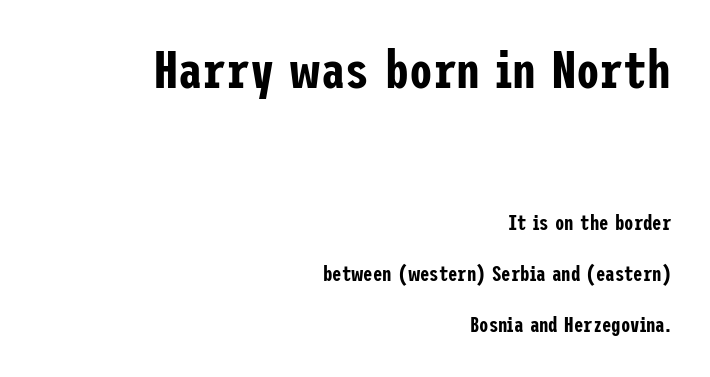
{"serif": "no", "italic": "no", "width": "condensed", "stroke_contrast": "low", "x_height": "medium", "underline": "no", "align": "right", "line_spacing": "loose", "line_spacing_ratio": 2.43, "letter_spacing": "normal", "letter_spacing_em": 0.0, "larger_block": "first", "size_ratio": 2.52, "glyph_px": 53}
